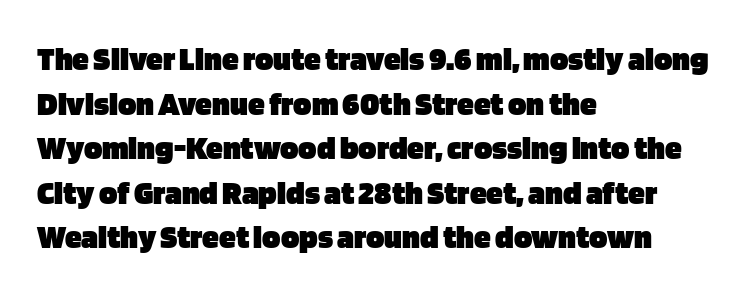
Q: Is the text bold? A: Yes.
Q: Is the text italic (slanted)? A: No, it is upright.
Q: Is the typeface a serif or a sans-serif typeface? A: Sans-serif.
Q: Is the text underlined? A: No.
Q: How is the paragraph aligned? A: Left-aligned.
Q: Is the spacing between letters normal or unusually wide? A: Normal.
Q: Is the spacing between lines tight, normal or loose? A: Normal.
Q: Width (condensed, normal, or wide)? A: Normal.
Q: Stroke contrast? A: Low.
Q: x-height? A: Large.
Q: Monospaced? A: No.
